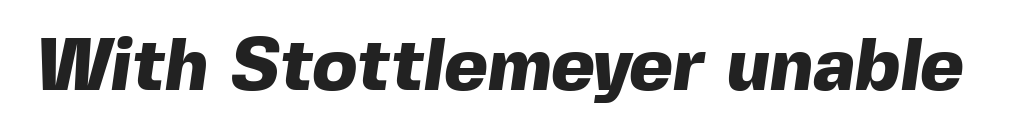
The image shows 74 px heavy sans-serif type; set normal letter spacing, not underlined; a medium x-height.
